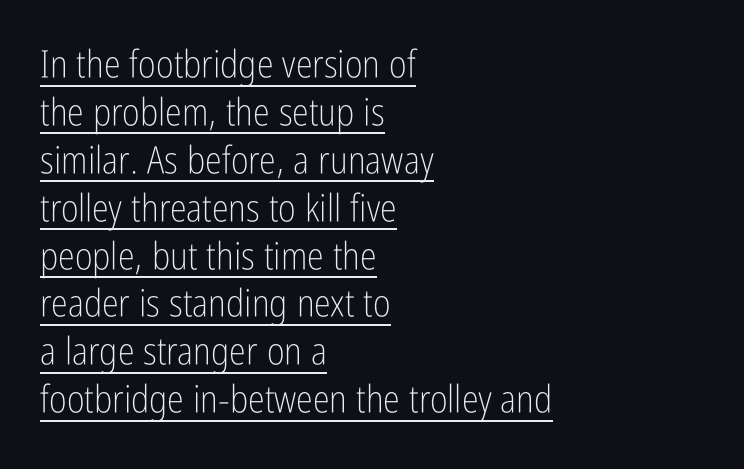
Tall strokes in this sample are plumb rather than angled. The cut favours lightness, reaching ordinary text weight at its darkest. If you drew a ruler down the left edge, every line would touch it. Somebody hit Ctrl+U on this one — the words are underlined. Each new line begins a customary step beneath the previous one. Compared with typical body copy, the letter spacing here is the same.
